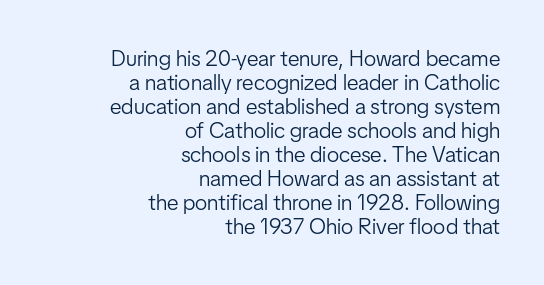
The image shows 22 px text type, upright; set right-aligned, tight line spacing (1.09x), normal letter spacing, not underlined.
